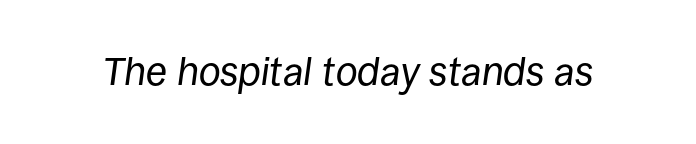
Proportional: the letters do not fall into vertical columns. No chunkiness to these letters — they're not bold. Is the type slanted? Yes — the strokes lean at a clear angle. Compared with typical body copy, the letter spacing here is the same.
